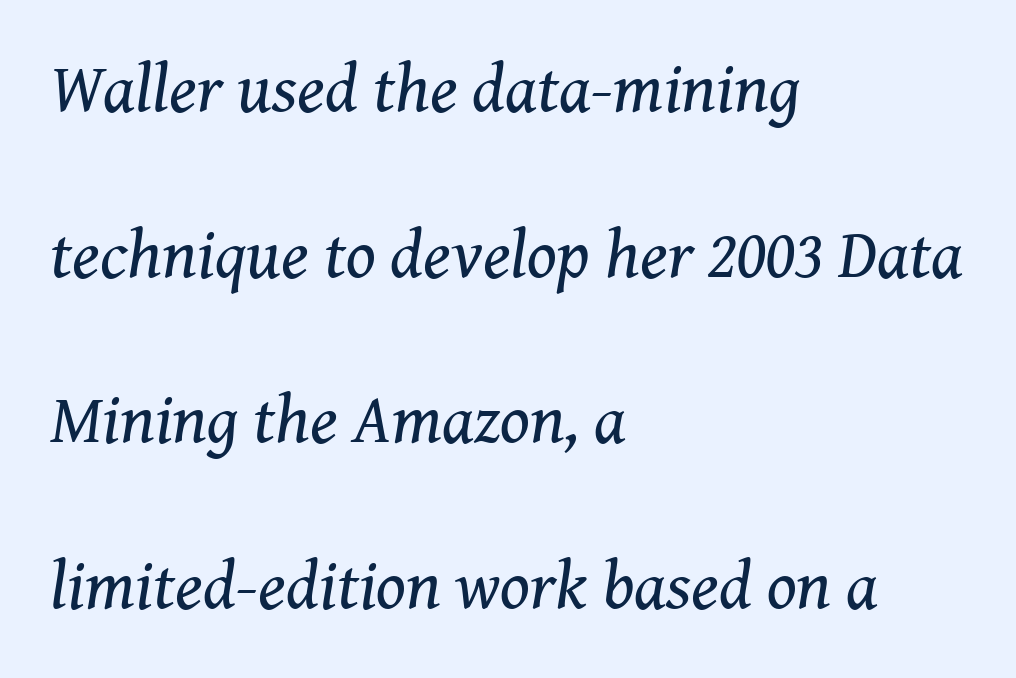
The baseline area is clear. If you drew a ruler down the left edge, every line would touch it. Do the characters align in a grid? No, the font is proportional. Stroke terminals: seriffed.
